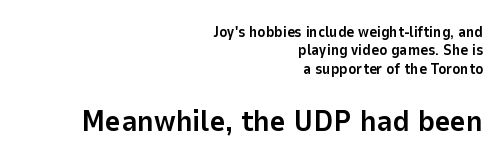
Q: Is the text bold? A: Yes.
Q: Is the text italic (slanted)? A: No, it is upright.
Q: Is the typeface a serif or a sans-serif typeface? A: Sans-serif.
Q: Is the text underlined? A: No.
Q: How is the paragraph aligned? A: Right-aligned.
Q: Is the spacing between letters normal or unusually wide? A: Normal.
Q: Which block of text is set in a larger size, the first (top) or the second (bottom)? A: The second (bottom) one.
Q: Width (condensed, normal, or wide)? A: Normal.
Q: Stroke contrast? A: Low.
Q: x-height? A: Medium.
Q: Monospaced? A: No.
